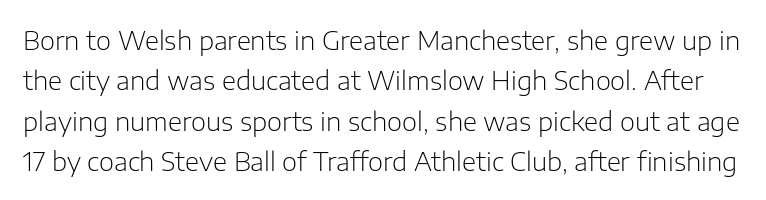
Q: Is the text bold? A: No.
Q: Is the text italic (slanted)? A: No, it is upright.
Q: Is the text underlined? A: No.
Q: Is the spacing between letters normal or unusually wide? A: Normal.
Q: Is the spacing between lines tight, normal or loose? A: Normal.
